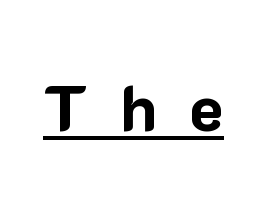
{"serif": "no", "italic": "no", "bold": "yes", "weight": "bold", "width": "normal", "stroke_contrast": "low", "x_height": "medium", "monospaced": "no", "underline": "yes", "letter_spacing": "wide", "letter_spacing_em": 0.5, "glyph_px": 65}
